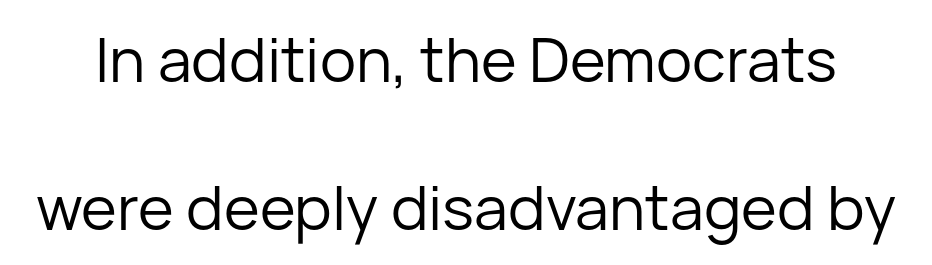
Q: Is the text bold? A: No.
Q: Is the text italic (slanted)? A: No, it is upright.
Q: Is the typeface a serif or a sans-serif typeface? A: Sans-serif.
Q: Is the text underlined? A: No.
Q: Is the spacing between letters normal or unusually wide? A: Normal.
Q: Is the spacing between lines tight, normal or loose? A: Loose.
Q: Width (condensed, normal, or wide)? A: Normal.
Q: Stroke contrast? A: Low.
Q: x-height? A: Medium.
Q: Monospaced? A: No.
